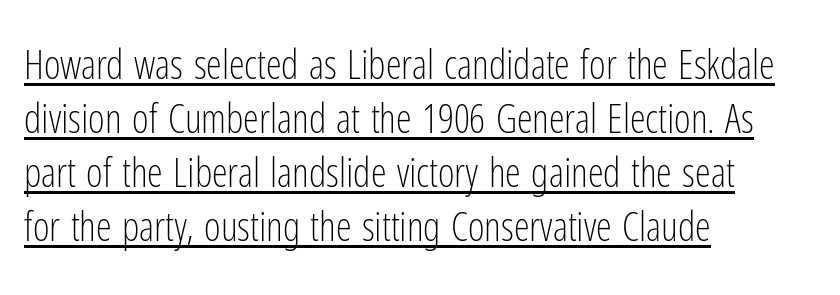
Evenly set lines give the paragraph a standard silhouette. Every character sits straight up, as roman type does. Font category for this specimen: sans-serif. The passage shown has conventional tracking throughout. Somebody hit Ctrl+U on this one — the words are underlined. The rendering anchors every line to the left-hand side.
